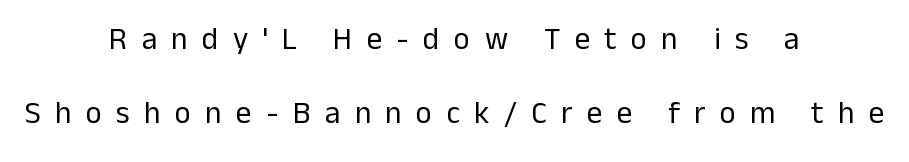
Q: Is the text bold? A: No.
Q: Is the text italic (slanted)? A: No, it is upright.
Q: Is the typeface a serif or a sans-serif typeface? A: Sans-serif.
Q: Is the text underlined? A: No.
Q: How is the paragraph aligned? A: Centered.
Q: Is the spacing between letters normal or unusually wide? A: Unusually wide.
Q: Is the spacing between lines tight, normal or loose? A: Loose.
Q: Width (condensed, normal, or wide)? A: Normal.
Q: Stroke contrast? A: Low.
Q: x-height? A: Medium.
Q: Monospaced? A: No.
